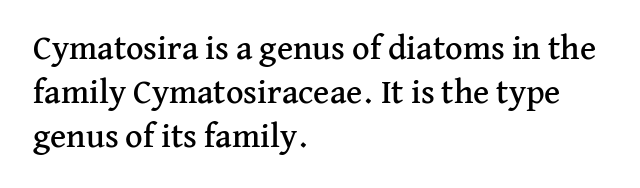
{"serif": "yes", "italic": "no", "width": "normal", "stroke_contrast": "medium", "x_height": "medium", "monospaced": "no", "underline": "no", "align": "left", "line_spacing": "normal", "line_spacing_ratio": 1.29, "letter_spacing": "normal", "letter_spacing_em": 0.0, "glyph_px": 34}
